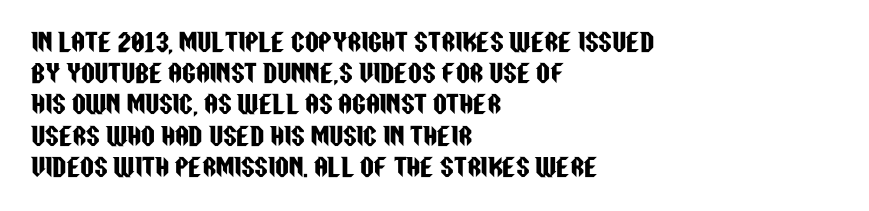
Q: Is the text italic (slanted)? A: No, it is upright.
Q: Is the text underlined? A: No.
Q: How is the paragraph aligned? A: Left-aligned.
Q: Is the spacing between letters normal or unusually wide? A: Normal.
Q: Is the spacing between lines tight, normal or loose? A: Normal.
